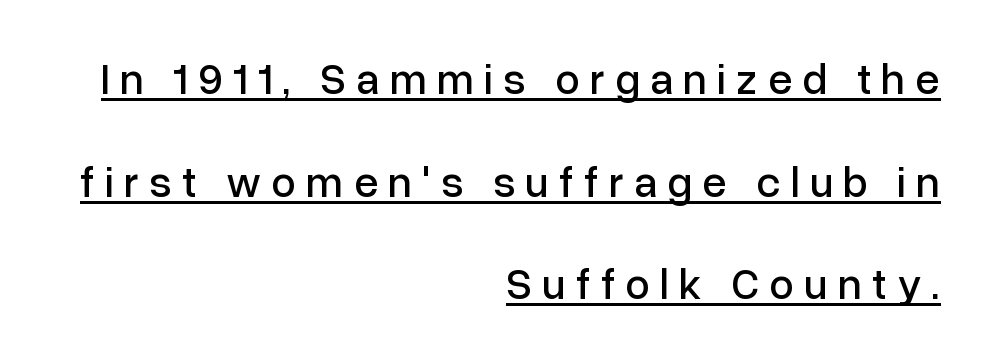
Rows of type keep a wide berth in the vertical direction. If you drew a ruler down the right edge, every line would touch it. You can see a thin bar hugging the bottom of the glyphs. The tracking reads as deliberately expanded to a designer's eye.
